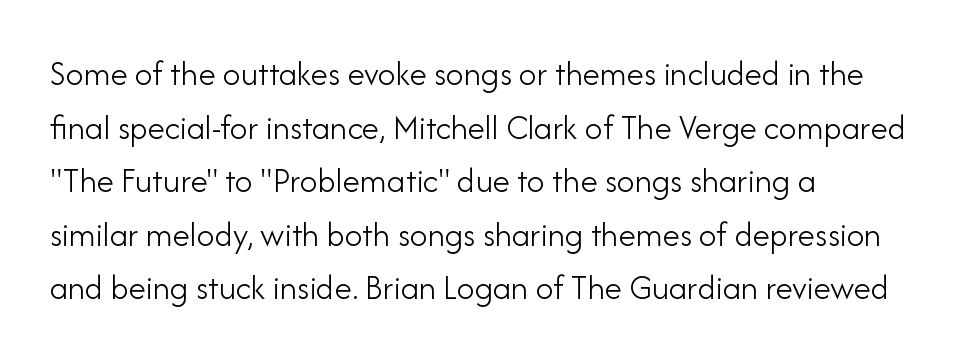
Q: Is the text bold? A: No.
Q: Is the text italic (slanted)? A: No, it is upright.
Q: Is the typeface a serif or a sans-serif typeface? A: Sans-serif.
Q: Is the text underlined? A: No.
Q: How is the paragraph aligned? A: Left-aligned.
Q: Is the spacing between letters normal or unusually wide? A: Normal.
Q: Is the spacing between lines tight, normal or loose? A: Normal.
Q: Width (condensed, normal, or wide)? A: Normal.
Q: Stroke contrast? A: Low.
Q: x-height? A: Small.
Q: Monospaced? A: No.
